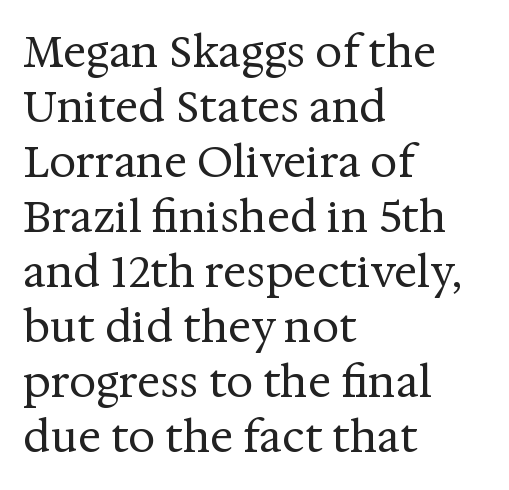
No italicization has been applied; the sample stays upright. Think of a printed novel: that variable character pitch is what you see here. Caption: standard tracking, unaltered. The face looks like a standard text weight, possibly lighter. Notice how the passage keeps a crisp vertical edge on the left only. The gap between lines stays unmarked.
